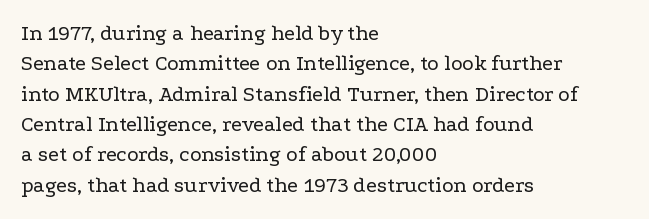
{"italic": "no", "bold": "no", "underline": "no", "align": "left", "line_spacing": "normal", "line_spacing_ratio": 1.38, "letter_spacing": "normal", "letter_spacing_em": 0.0, "glyph_px": 22}
